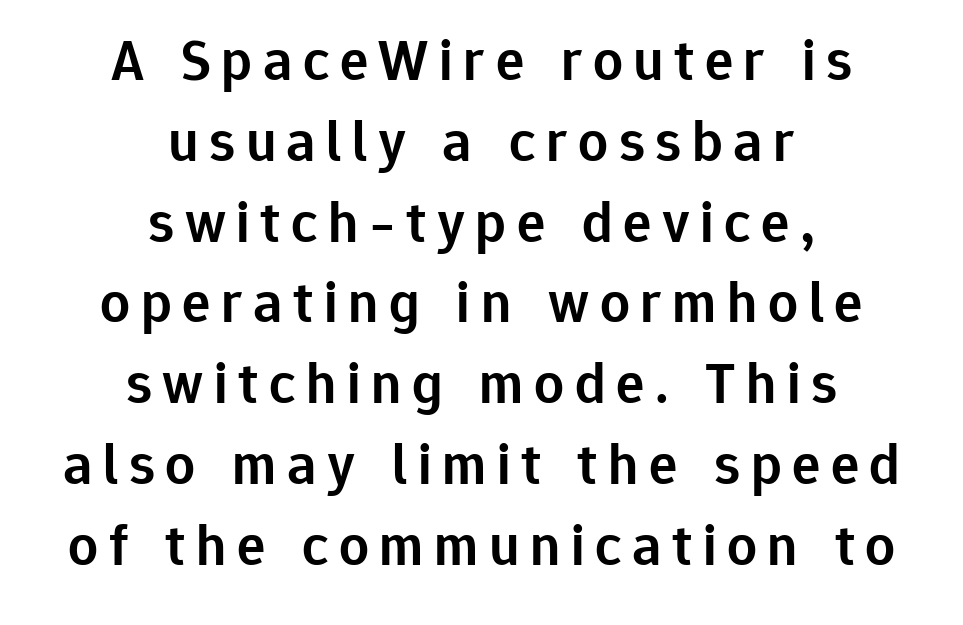
These lines are centered, leaving both edges ragged. The letters stand straight up with perfectly vertical stems. Moderately thickened strokes mark this as semibold type. If you measured baseline to baseline, you'd find a middling distance.
